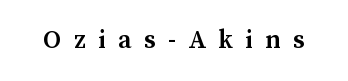
Q: Is the text bold? A: Semi-bold.
Q: Is the text italic (slanted)? A: No, it is upright.
Q: Is the text underlined? A: No.
Q: Is the spacing between letters normal or unusually wide? A: Unusually wide.
